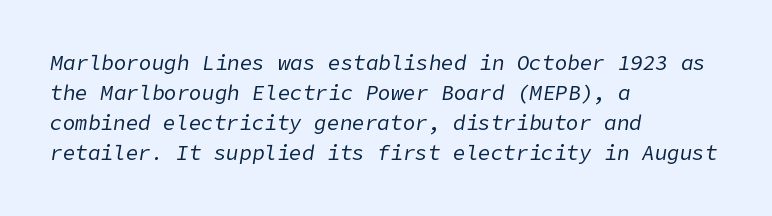
Weight: not bold — regular or lighter. Caption: standard tracking, unaltered. The font's italic variant was chosen for this text. Lines of text with bare space underneath.
